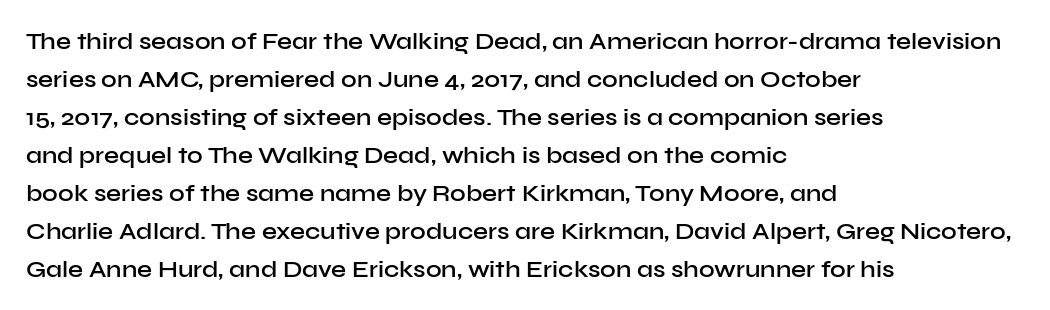
{"italic": "no", "bold": "semi", "underline": "no", "align": "left", "line_spacing": "normal", "line_spacing_ratio": 1.58, "letter_spacing": "normal", "letter_spacing_em": 0.0, "glyph_px": 24}
